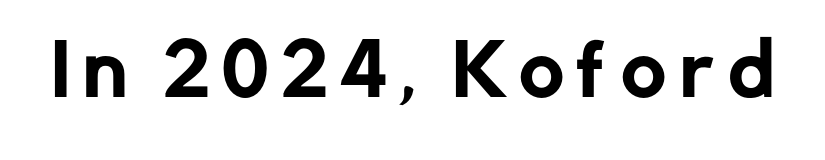
The image shows 69 px sans-serif type, upright; set not underlined; low stroke contrast and a medium x-height.
